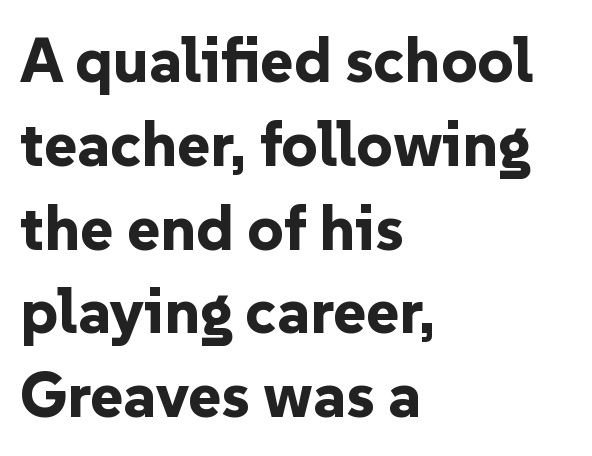
The image shows 63 px bold sans-serif type, upright; set left-aligned, normal line spacing (1.33x), normal letter spacing, not underlined; low stroke contrast and a medium x-height.
